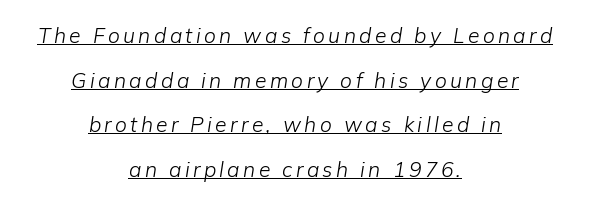
{"italic": "yes", "lean": "right", "slant_degrees": 9, "bold": "no", "underline": "yes", "align": "center", "line_spacing": "loose", "line_spacing_ratio": 2.12, "glyph_px": 21}
